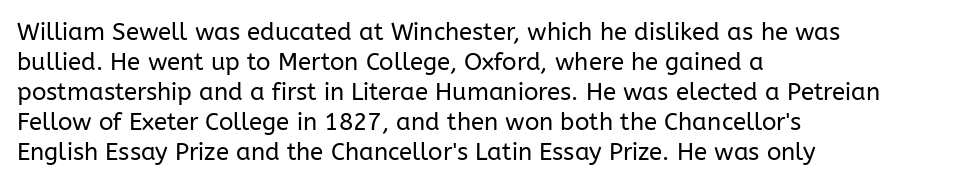
The image shows 24 px text type, upright; set left-aligned, normal line spacing (1.25x), normal letter spacing, not underlined.
